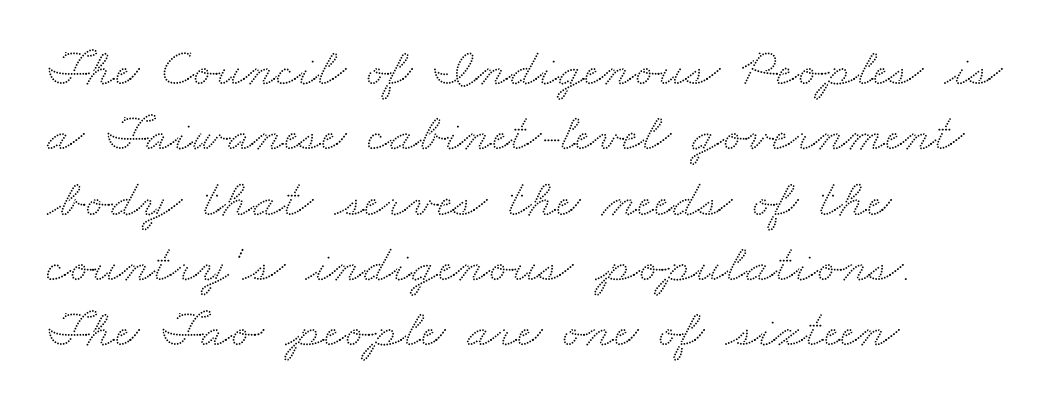
The image shows 54 px wide serif type; set left-aligned, line spacing 1.21x, normal letter spacing, not underlined; medium stroke contrast and a small x-height.
